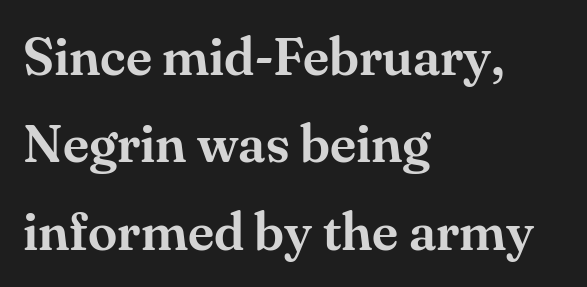
The image shows 53 px serif type, upright; set left-aligned, normal line spacing (1.65x), normal letter spacing, not underlined; medium stroke contrast and a small x-height.
